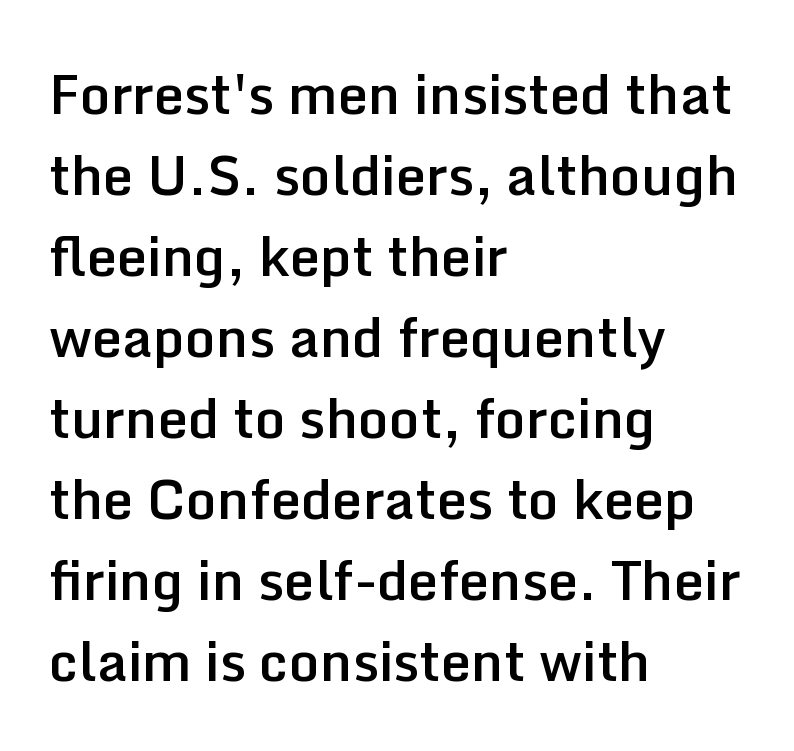
A fair bit of extra ink — the face is semibold, not bold. Each line starts at the same left margin while the right side varies. Posture: straight, roman, zero tilt. Any mark beneath the type? The region is blank. Each letter keeps its own natural width here, so spacing adapts to shape. Evenly set lines give the paragraph a standard silhouette.
